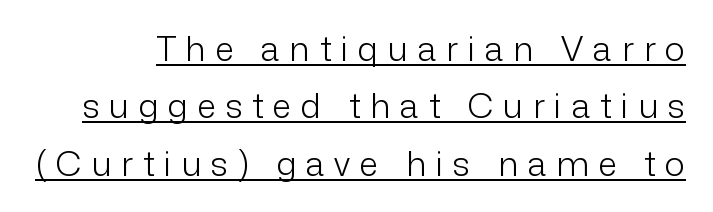
{"serif": "no", "italic": "no", "bold": "no", "weight": "light", "width": "normal", "stroke_contrast": "low", "x_height": "medium", "monospaced": "no", "underline": "yes", "line_spacing": "normal", "line_spacing_ratio": 1.69, "letter_spacing": "wide", "letter_spacing_em": 0.29, "glyph_px": 34}
